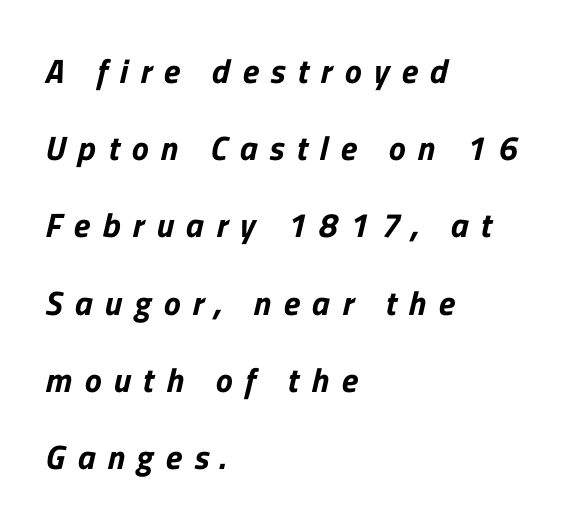
{"serif": "no", "width": "normal", "stroke_contrast": "low", "x_height": "medium", "monospaced": "no", "underline": "no", "align": "left", "line_spacing": "loose", "line_spacing_ratio": 2.27, "letter_spacing": "wide", "letter_spacing_em": 0.36, "glyph_px": 34}
